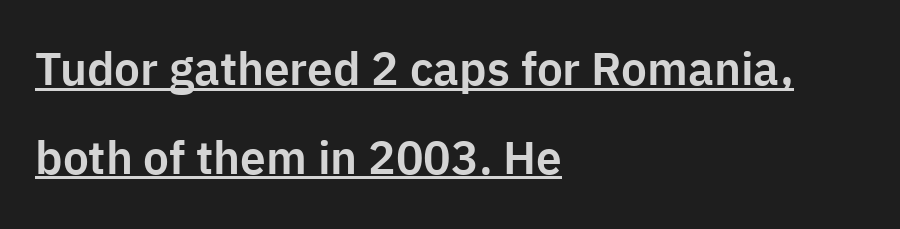
Caption: standard tracking, unaltered. This sample has the flowing, uneven cadence of proportional lettering. Are there feet on the stems? There aren't — it's a sans. In CSS terms this would be text-align: left.
